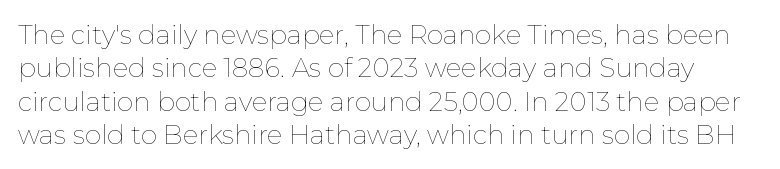
The image shows 26 px text type, upright; set normal line spacing (1.28x), normal letter spacing, not underlined.
